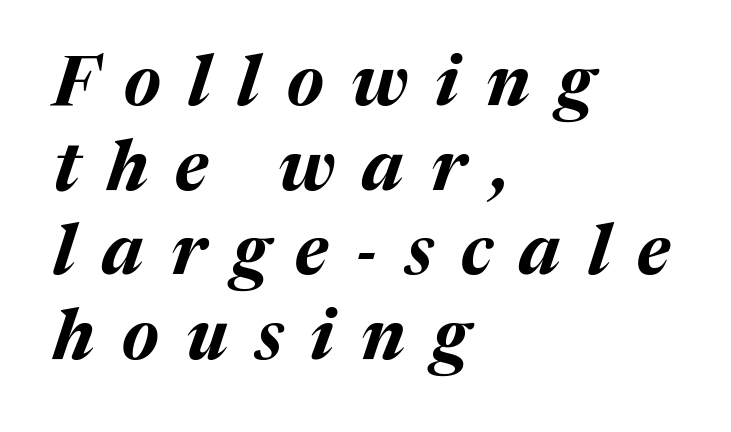
Q: Is the text bold? A: Yes.
Q: Is the text italic (slanted)? A: Yes, it leans right by about 17 degrees.
Q: Is the text underlined? A: No.
Q: How is the paragraph aligned? A: Left-aligned.
Q: Is the spacing between letters normal or unusually wide? A: Unusually wide.
Q: Width (condensed, normal, or wide)? A: Normal.
Q: Stroke contrast? A: Medium.
Q: x-height? A: Medium.
Q: Monospaced? A: No.
